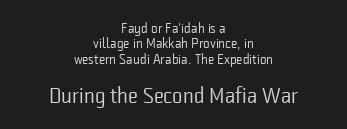
Q: Is the text bold? A: No.
Q: Is the text italic (slanted)? A: No, it is upright.
Q: Is the text underlined? A: No.
Q: How is the paragraph aligned? A: Centered.
Q: Is the spacing between letters normal or unusually wide? A: Normal.
Q: Is the spacing between lines tight, normal or loose? A: Tight.
Q: Which block of text is set in a larger size, the first (top) or the second (bottom)? A: The second (bottom) one.
